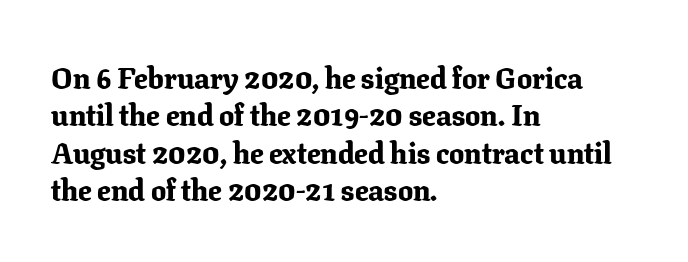
The image shows 30 px bold serif type, upright; set left-aligned, normal line spacing (1.25x), normal letter spacing, not underlined; low stroke contrast and a medium x-height.
